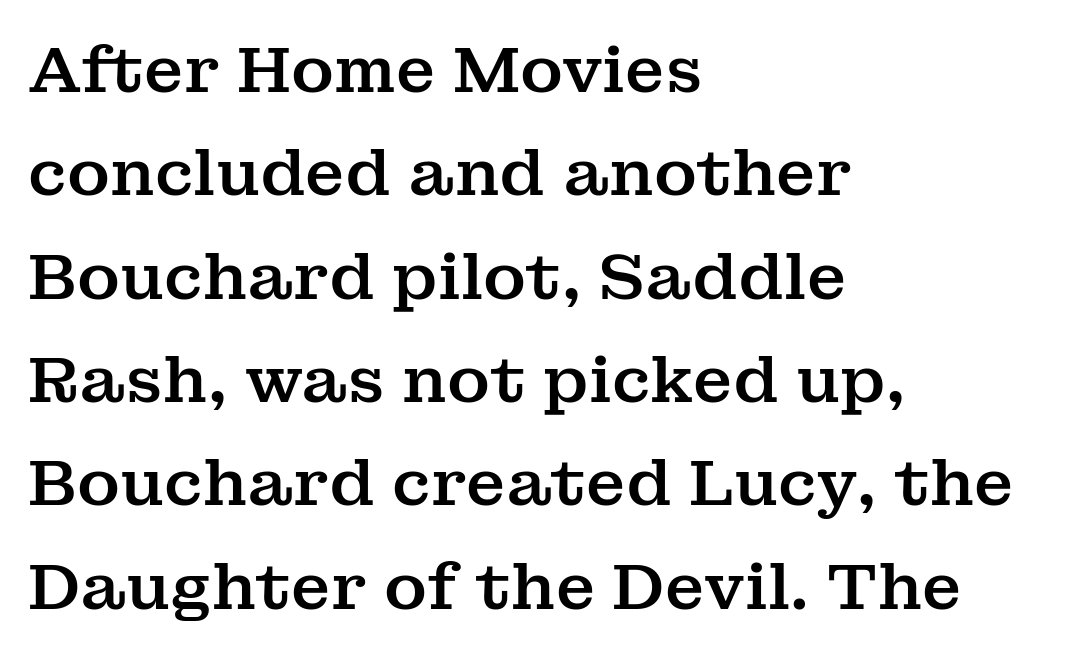
The paragraph shown leans on its left margin. The horizontal fit of the characters is conventional and even. The letters stand straight up with perfectly vertical stems. How would I describe the line gaps? Plain and ordinary. Is this a fixed-width face? No — the glyphs have proportional, varying widths.
